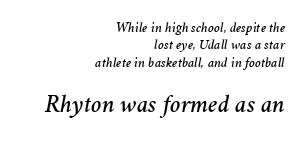
{"italic": "yes", "lean": "right", "slant_degrees": 11, "underline": "no", "align": "right", "line_spacing_ratio": 1.24, "letter_spacing": "normal", "letter_spacing_em": 0.0, "larger_block": "second", "size_ratio": 1.79, "glyph_px": 25}
